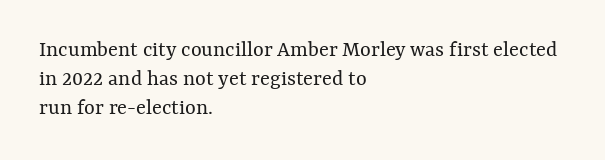
{"italic": "no", "bold": "no", "underline": "no", "align": "left", "line_spacing": "normal", "line_spacing_ratio": 1.26, "letter_spacing": "normal", "letter_spacing_em": 0.0, "glyph_px": 23}
